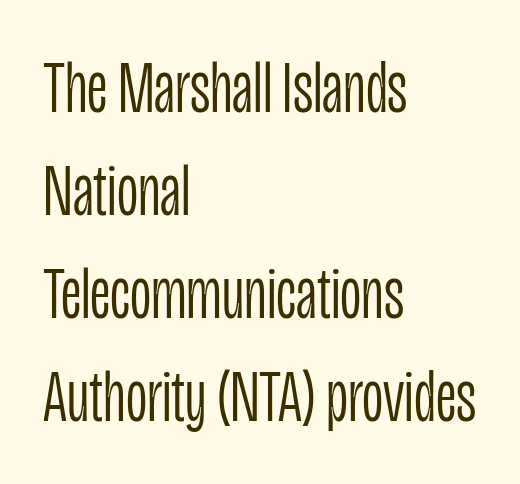
Q: Is the text bold? A: No.
Q: Is the text italic (slanted)? A: No, it is upright.
Q: Is the typeface a serif or a sans-serif typeface? A: Sans-serif.
Q: Is the text underlined? A: No.
Q: How is the paragraph aligned? A: Left-aligned.
Q: Is the spacing between letters normal or unusually wide? A: Normal.
Q: Is the spacing between lines tight, normal or loose? A: Normal.
Q: Width (condensed, normal, or wide)? A: Condensed.
Q: Stroke contrast? A: Low.
Q: x-height? A: Large.
Q: Monospaced? A: No.
